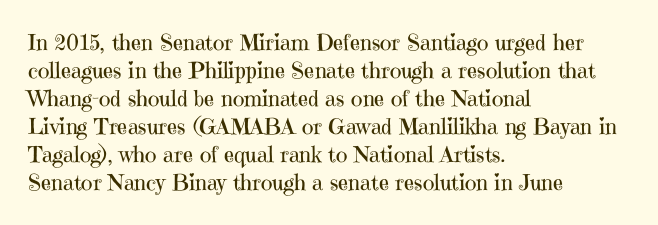
The image shows 22 px text type, upright; set left-aligned, normal line spacing (1.27x), normal letter spacing, not underlined.
